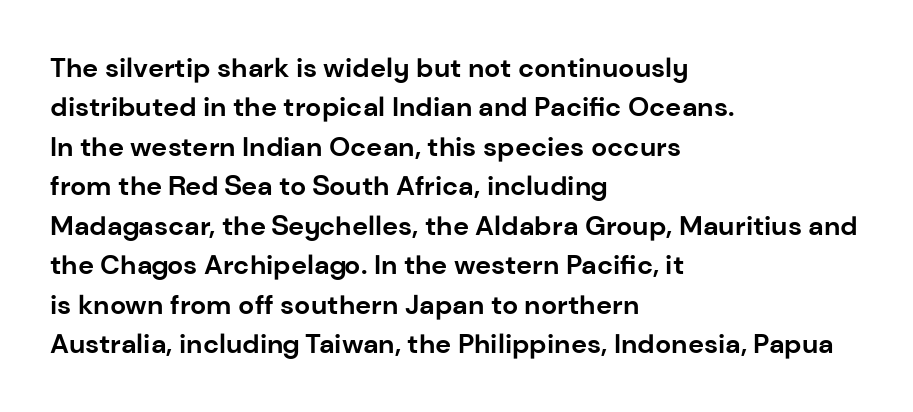
The image shows 27 px bold type, upright; set left-aligned, normal line spacing (1.46x), normal letter spacing, not underlined.
